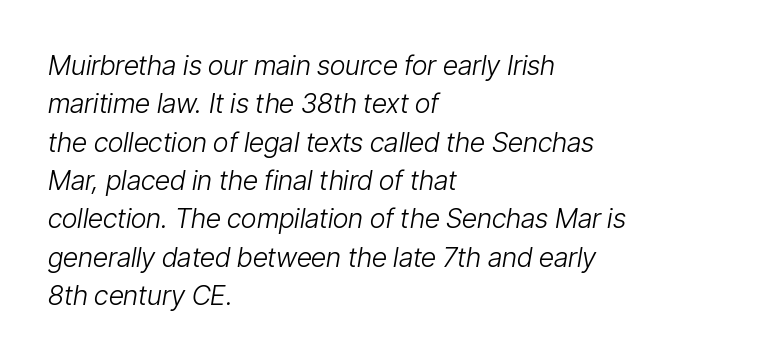
The image shows 27 px text type, italic (leaning right); set left-aligned, normal line spacing (1.42x), normal letter spacing, not underlined.
